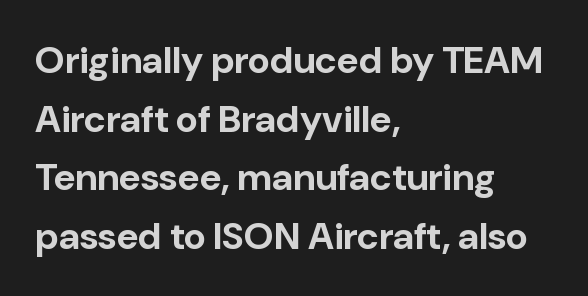
{"serif": "no", "italic": "no", "bold": "yes", "weight": "bold", "width": "normal", "stroke_contrast": "low", "x_height": "medium", "monospaced": "no", "underline": "no", "align": "left", "line_spacing": "normal", "line_spacing_ratio": 1.54, "letter_spacing": "normal", "letter_spacing_em": 0.0, "glyph_px": 38}
